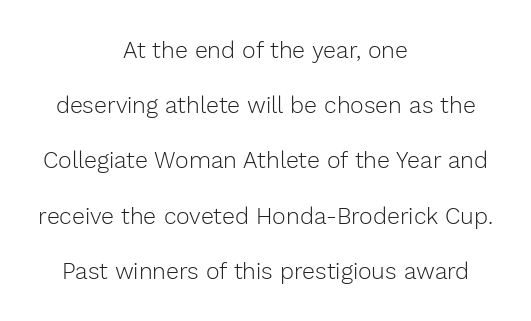
The image shows 23 px text type, upright; set centered, loose line spacing (2.4x), normal letter spacing, not underlined.
